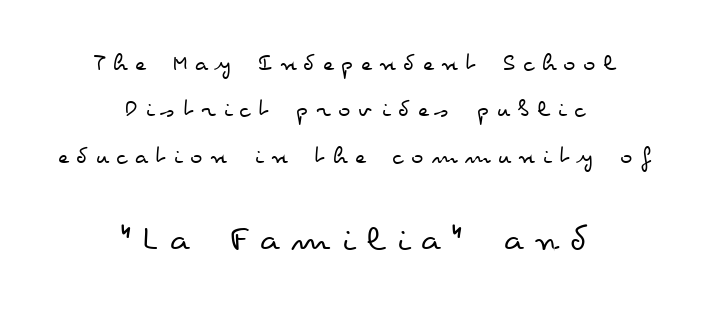
Q: Is the text bold? A: No.
Q: Is the text italic (slanted)? A: No, it is upright.
Q: Is the text underlined? A: No.
Q: How is the paragraph aligned? A: Centered.
Q: Is the spacing between letters normal or unusually wide? A: Unusually wide.
Q: Which block of text is set in a larger size, the first (top) or the second (bottom)? A: The second (bottom) one.
Q: Width (condensed, normal, or wide)? A: Wide.
Q: Stroke contrast? A: Low.
Q: x-height? A: Small.
Q: Monospaced? A: No.
